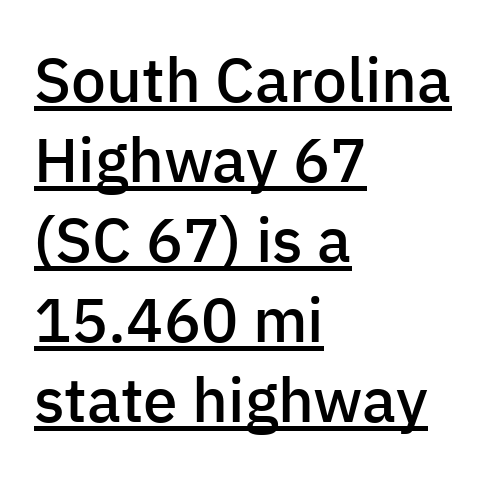
The image shows 62 px semibold sans-serif type, upright; set left-aligned, normal line spacing (1.29x), normal letter spacing, underlined; low stroke contrast and a medium x-height.
